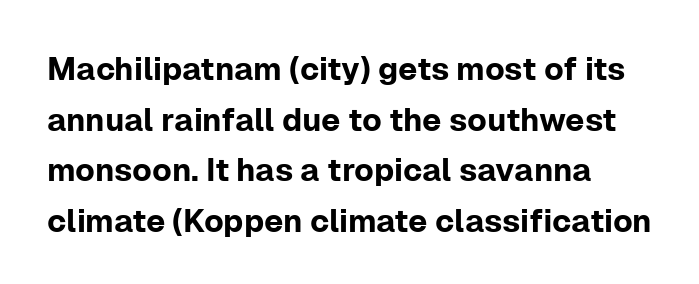
It's the straight-up-and-down kind of type. This sample uses a sans-serif face. Each letter keeps its own natural width here, so spacing adapts to shape. Layout note: lines flush left. The tracking reads as untouched default to a designer's eye. Is there much room between lines? A standard amount, neither cramped nor airy.
